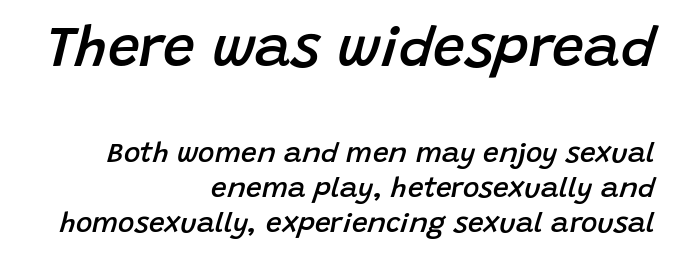
{"italic": "yes", "lean": "right", "slant_degrees": 15, "bold": "semi", "weight": "semibold", "width": "normal", "stroke_contrast": "low", "x_height": "large", "monospaced": "no", "underline": "no", "align": "right", "line_spacing": "normal", "line_spacing_ratio": 1.25, "letter_spacing": "normal", "letter_spacing_em": 0.0, "larger_block": "first", "size_ratio": 2.04, "glyph_px": 57}
